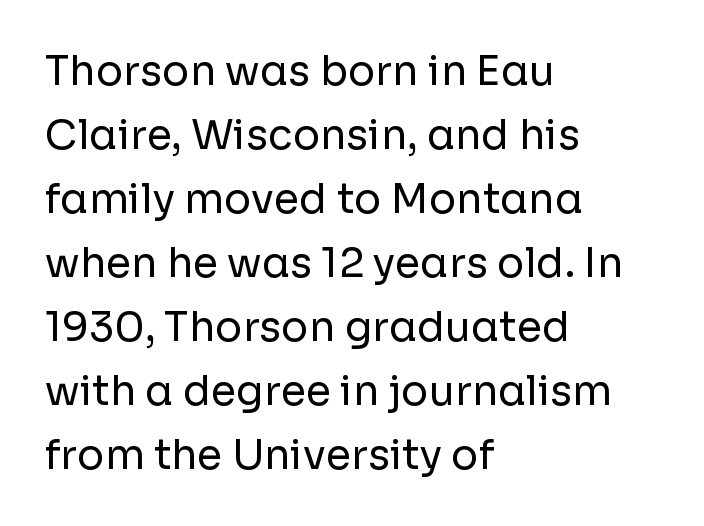
{"serif": "no", "italic": "no", "bold": "no", "weight": "regular", "width": "normal", "stroke_contrast": "low", "x_height": "medium", "monospaced": "no", "underline": "no", "align": "left", "line_spacing": "normal", "line_spacing_ratio": 1.56, "letter_spacing": "normal", "letter_spacing_em": 0.0, "glyph_px": 41}
